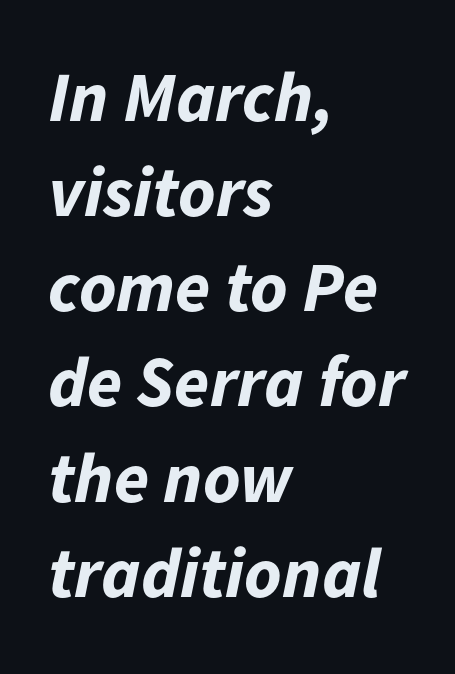
{"italic": "yes", "lean": "right", "slant_degrees": 11, "bold": "yes", "weight": "bold", "width": "normal", "stroke_contrast": "low", "x_height": "medium", "monospaced": "no", "underline": "no", "align": "left", "line_spacing": "normal", "line_spacing_ratio": 1.34, "letter_spacing": "normal", "letter_spacing_em": 0.0, "glyph_px": 71}
